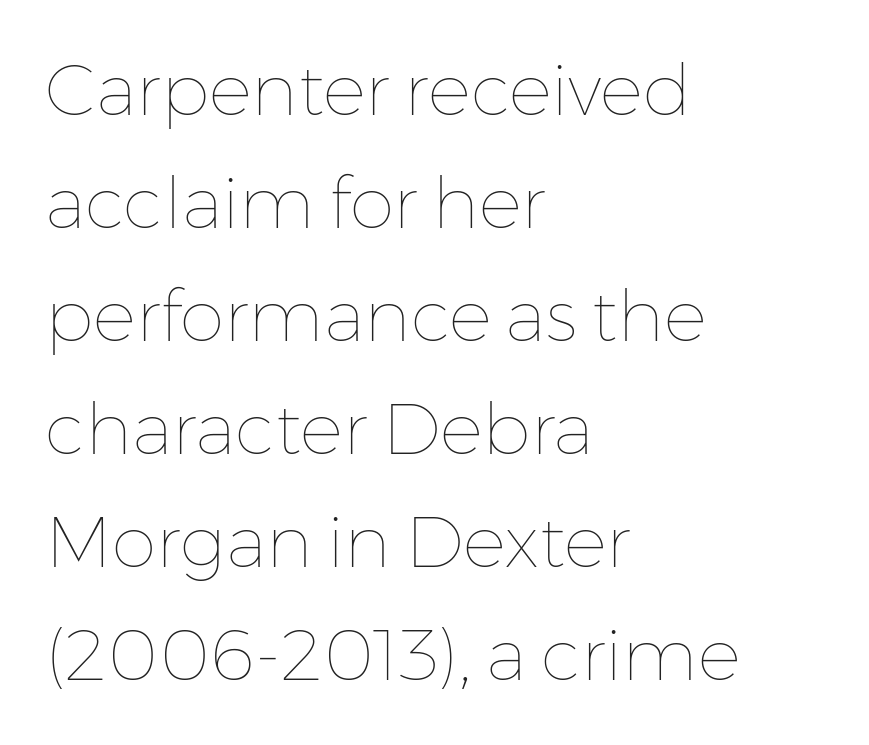
Q: Is the text bold? A: No.
Q: Is the text italic (slanted)? A: No, it is upright.
Q: Is the text underlined? A: No.
Q: How is the paragraph aligned? A: Left-aligned.
Q: Is the spacing between letters normal or unusually wide? A: Normal.
Q: Is the spacing between lines tight, normal or loose? A: Normal.
Q: Width (condensed, normal, or wide)? A: Normal.
Q: Stroke contrast? A: Low.
Q: x-height? A: Medium.
Q: Monospaced? A: No.
